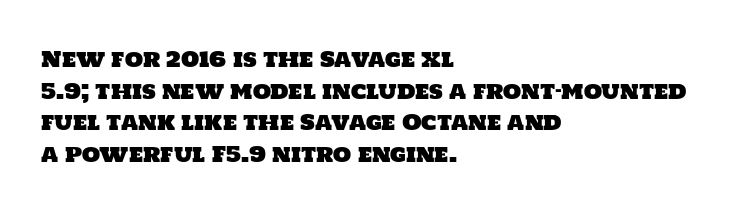
Between one letter and the next there's only the usual sliver of space. Casual observation: everything's shoved over to the left. The area under the type is left untouched. What's the leading like? Ordinary, nothing unusual.
